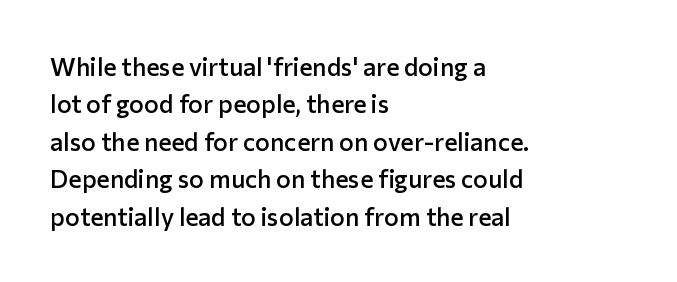
Standard letterfit; no display-style spreading of the glyphs. A bare baseline throughout the passage. Baseline-to-baseline distance is the conventional proportion of letter height. The axis of the letterforms is exactly vertical. The passage shown is semibold, sitting just below true bold. The lines are quadded left.
